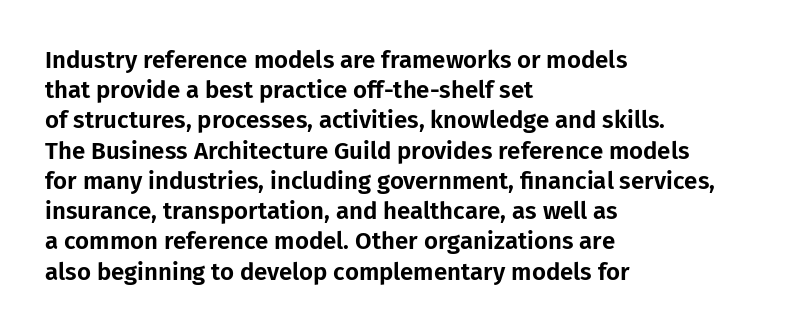
{"italic": "no", "underline": "no", "align": "left", "line_spacing": "normal", "line_spacing_ratio": 1.26, "letter_spacing": "normal", "letter_spacing_em": 0.0, "glyph_px": 24}
